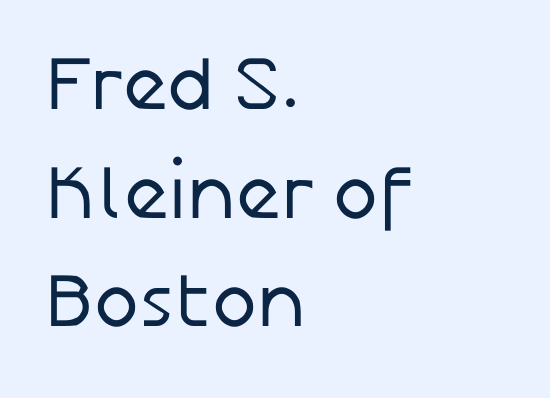
Q: Is the text bold? A: No.
Q: Is the text italic (slanted)? A: No, it is upright.
Q: Is the typeface a serif or a sans-serif typeface? A: Sans-serif.
Q: Is the text underlined? A: No.
Q: How is the paragraph aligned? A: Left-aligned.
Q: Is the spacing between letters normal or unusually wide? A: Normal.
Q: Is the spacing between lines tight, normal or loose? A: Normal.
Q: Width (condensed, normal, or wide)? A: Normal.
Q: Stroke contrast? A: Low.
Q: x-height? A: Medium.
Q: Monospaced? A: No.
